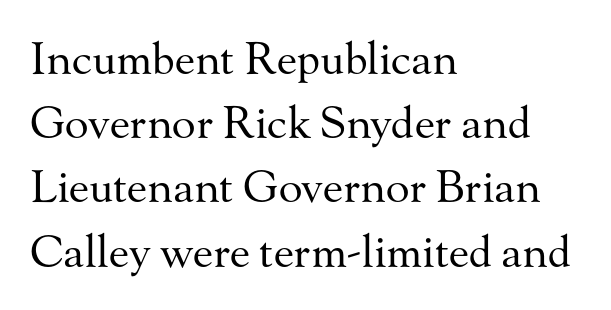
When letters stand straight like this, we call the style roman or upright. Each letter keeps its own natural width here, so spacing adapts to shape. Beneath every word, the page is bare. The passage shown has conventional tracking throughout.
